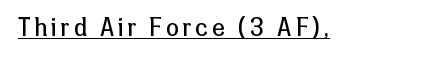
{"italic": "no", "bold": "no", "underline": "yes", "glyph_px": 23}
